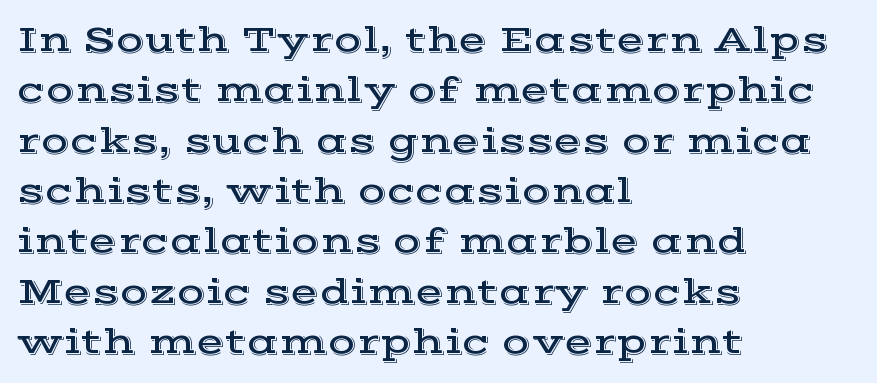
Lines of text with bare space underneath. No italicization has been applied; the sample stays upright. The passage shown stacks its lines at a standard gap. The face used here is rendered with its standard letterfit.
